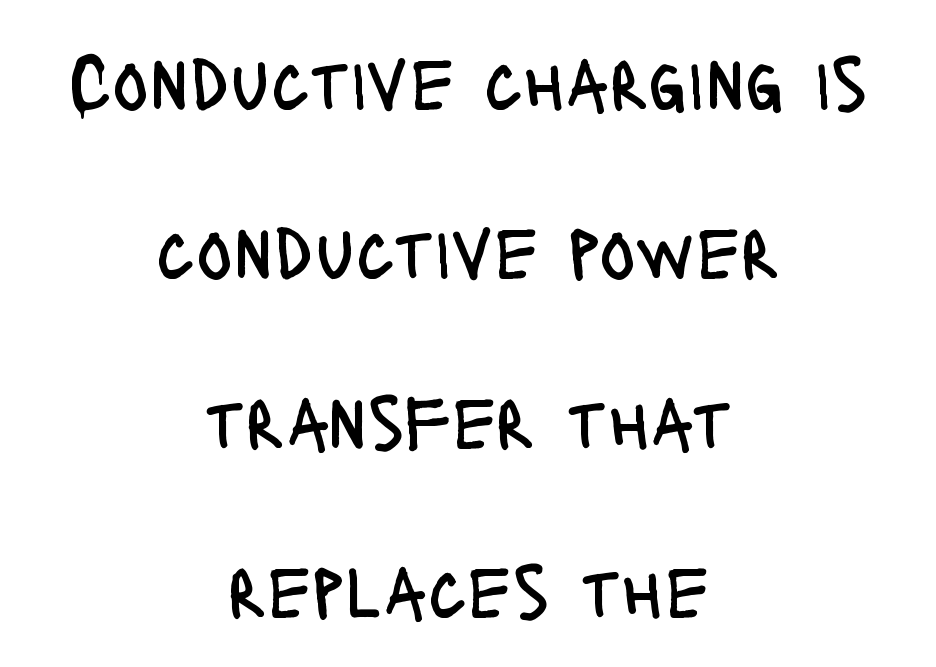
Q: Is the text bold? A: No.
Q: Is the text italic (slanted)? A: No, it is upright.
Q: Is the typeface a serif or a sans-serif typeface? A: Sans-serif.
Q: Is the text underlined? A: No.
Q: How is the paragraph aligned? A: Centered.
Q: Is the spacing between letters normal or unusually wide? A: Normal.
Q: Is the spacing between lines tight, normal or loose? A: Loose.
Q: Width (condensed, normal, or wide)? A: Condensed.
Q: Stroke contrast? A: Low.
Q: x-height? A: Large.
Q: Monospaced? A: No.
